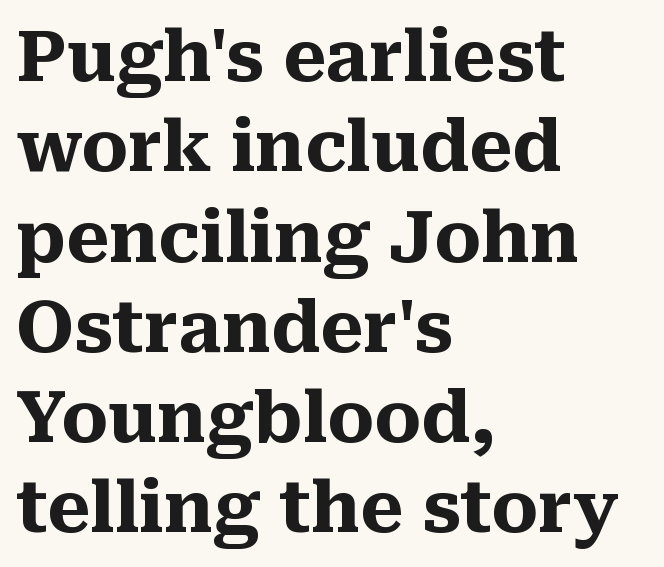
Q: Is the text bold? A: Yes.
Q: Is the text italic (slanted)? A: No, it is upright.
Q: Is the typeface a serif or a sans-serif typeface? A: Serif.
Q: Is the text underlined? A: No.
Q: How is the paragraph aligned? A: Left-aligned.
Q: Is the spacing between letters normal or unusually wide? A: Normal.
Q: Is the spacing between lines tight, normal or loose? A: Normal.
Q: Width (condensed, normal, or wide)? A: Normal.
Q: Stroke contrast? A: Medium.
Q: x-height? A: Medium.
Q: Monospaced? A: No.
